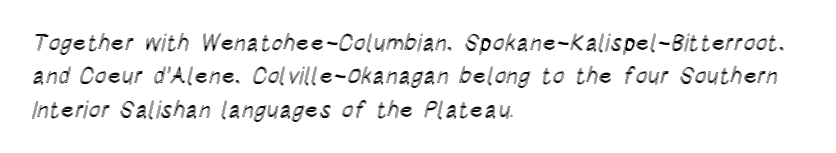
The image shows 23 px text type; set left-aligned, normal line spacing (1.45x), normal letter spacing, not underlined.
